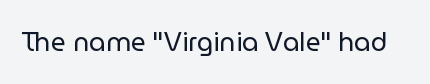
A roman cut, with each character standing at attention. Decoration check: the copy has no underline. The gaps between neighbouring characters are ordinary and unremarkable. Bold? No — there's no thickening of the strokes.
